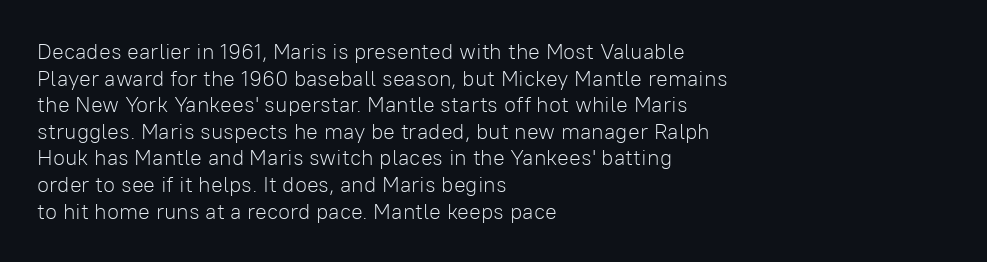
{"italic": "no", "bold": "no", "underline": "no", "align": "left", "line_spacing_ratio": 1.21, "letter_spacing": "normal", "letter_spacing_em": 0.0, "glyph_px": 22}
